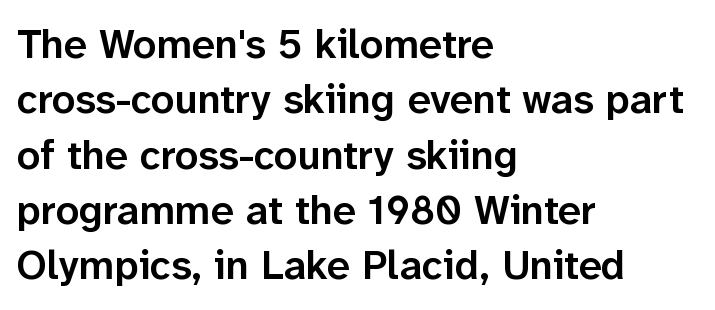
The image shows 41 px semibold sans-serif type, upright; set left-aligned, normal line spacing (1.35x), normal letter spacing, not underlined; low stroke contrast and a medium x-height.
